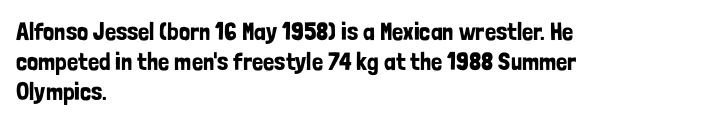
The image shows 25 px text type, upright; set left-aligned, line spacing 1.21x, normal letter spacing, not underlined.
